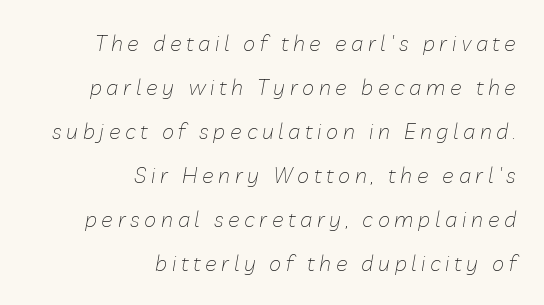
Q: Is the text bold? A: No.
Q: Is the text italic (slanted)? A: Yes, it leans right by about 10 degrees.
Q: Is the text underlined? A: No.
Q: How is the paragraph aligned? A: Right-aligned.
Q: Is the spacing between letters normal or unusually wide? A: Unusually wide.
Q: Is the spacing between lines tight, normal or loose? A: Loose.
